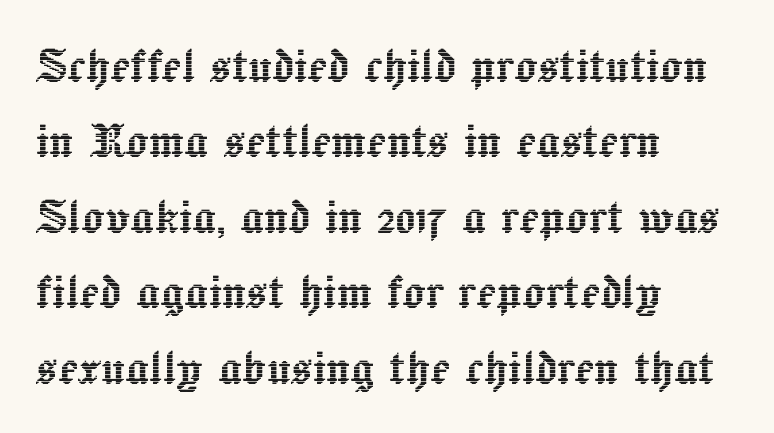
The image shows 58 px text type, upright; set left-aligned, normal line spacing (1.3x), normal letter spacing, not underlined; a medium x-height.
